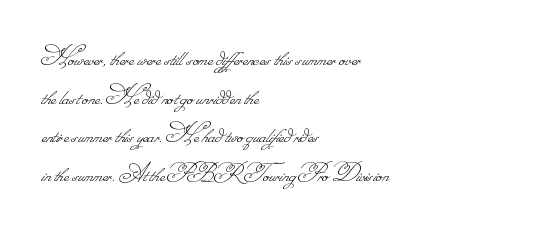
Weight: not bold — regular or lighter. Clear beneath every line of the passage. Casual observation: everything's shoved over to the left. What stands out about the letter spacing? Nothing — it is the standard amount. The leading is moderate, giving the passage an even texture.
